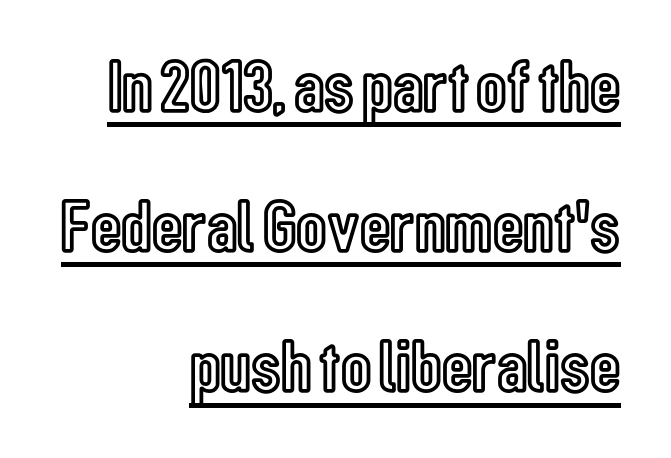
Q: Is the text italic (slanted)? A: No, it is upright.
Q: Is the text underlined? A: Yes.
Q: How is the paragraph aligned? A: Right-aligned.
Q: Is the spacing between letters normal or unusually wide? A: Normal.
Q: Width (condensed, normal, or wide)? A: Condensed.
Q: x-height? A: Medium.
Q: Monospaced? A: No.
